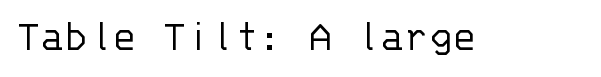
{"serif": "no", "italic": "no", "bold": "no", "weight": "light", "width": "normal", "stroke_contrast": "low", "x_height": "large", "monospaced": "yes", "underline": "no", "letter_spacing": "normal", "letter_spacing_em": 0.0, "glyph_px": 45}
